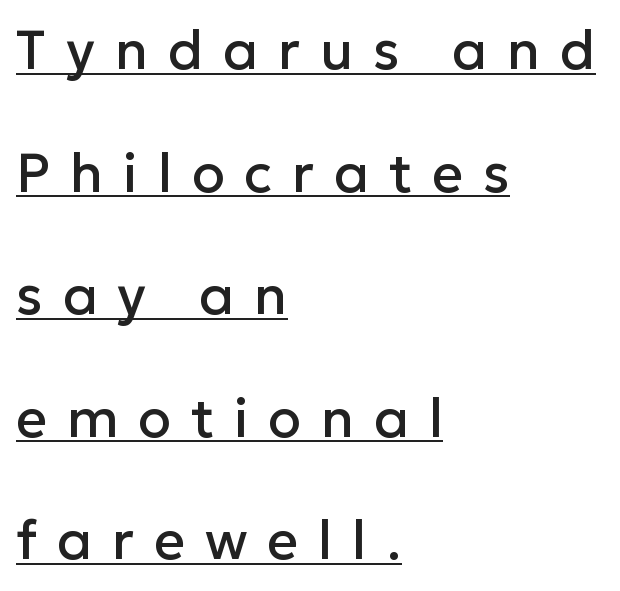
{"serif": "no", "italic": "no", "width": "normal", "stroke_contrast": "low", "x_height": "medium", "monospaced": "no", "underline": "yes", "align": "left", "line_spacing": "loose", "line_spacing_ratio": 2.27, "letter_spacing": "wide", "letter_spacing_em": 0.37, "glyph_px": 54}
